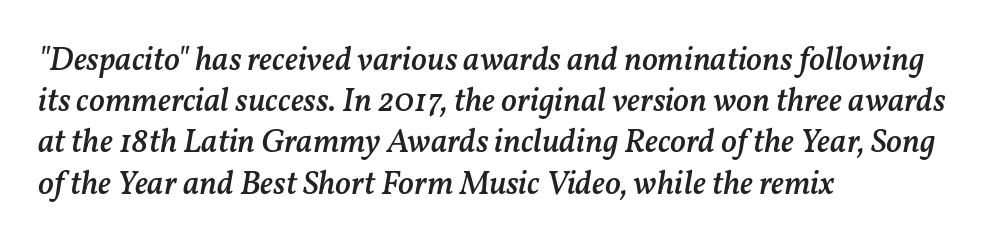
Q: Is the text bold? A: Semi-bold.
Q: Is the text italic (slanted)? A: Yes, it leans right by about 11 degrees.
Q: Is the text underlined? A: No.
Q: How is the paragraph aligned? A: Left-aligned.
Q: Is the spacing between letters normal or unusually wide? A: Normal.
Q: Is the spacing between lines tight, normal or loose? A: Normal.
Q: Width (condensed, normal, or wide)? A: Normal.
Q: Stroke contrast? A: Medium.
Q: x-height? A: Medium.
Q: Monospaced? A: No.
